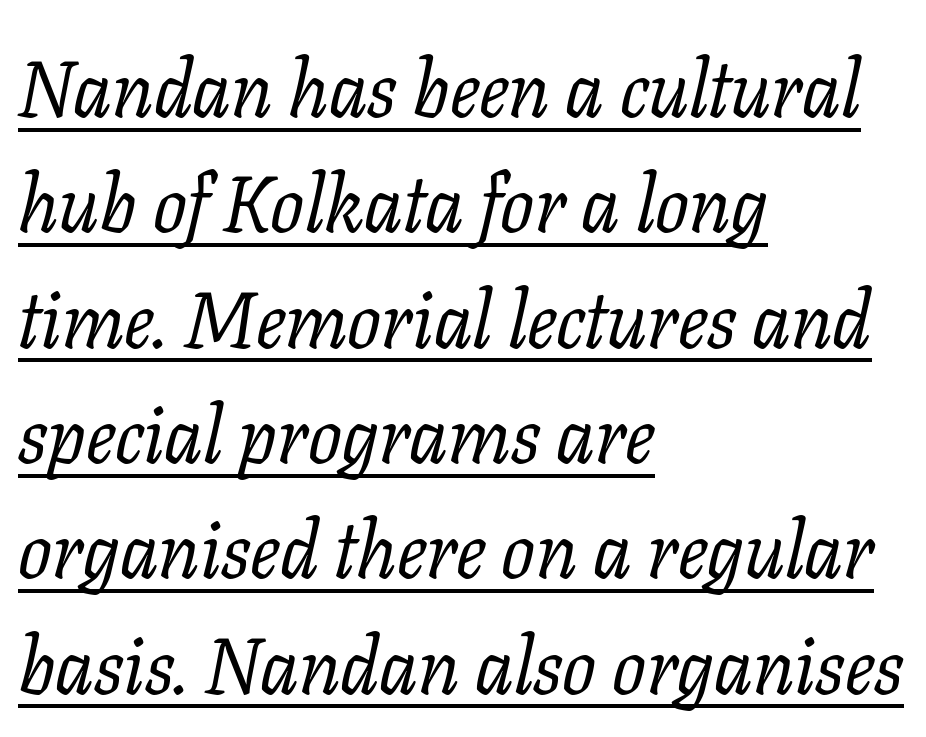
Caption: face not bold, strokes unweighted. These lines are set flush left with a ragged right edge. Italic? Definitely — the glyphs are oblique. The rendering uses the underline text-decoration. In terms of letterspacing, this is plain default setting.
